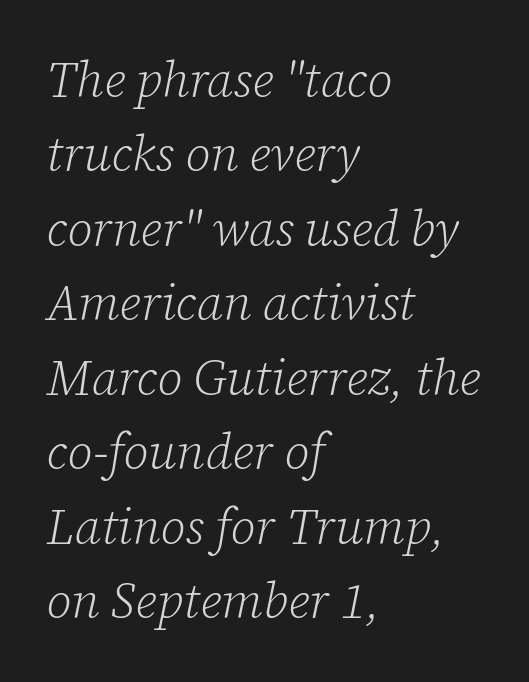
{"serif": "yes", "italic": "yes", "lean": "right", "slant_degrees": 12, "bold": "no", "weight": "light", "width": "normal", "stroke_contrast": "low", "x_height": "medium", "monospaced": "no", "underline": "no", "align": "left", "line_spacing": "normal", "line_spacing_ratio": 1.52, "letter_spacing": "normal", "letter_spacing_em": 0.0, "glyph_px": 49}
